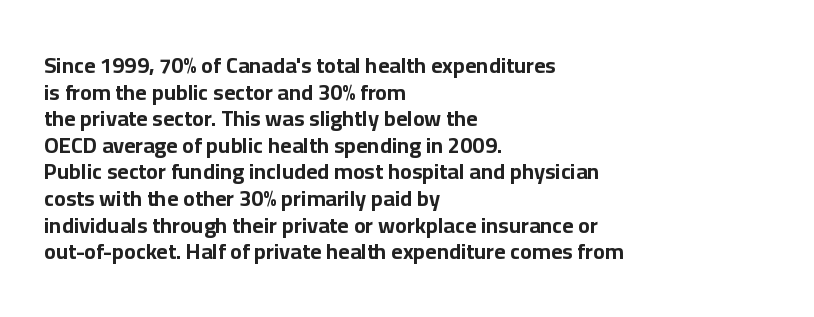
Q: Is the text bold? A: Yes.
Q: Is the text italic (slanted)? A: No, it is upright.
Q: Is the text underlined? A: No.
Q: How is the paragraph aligned? A: Left-aligned.
Q: Is the spacing between letters normal or unusually wide? A: Normal.
